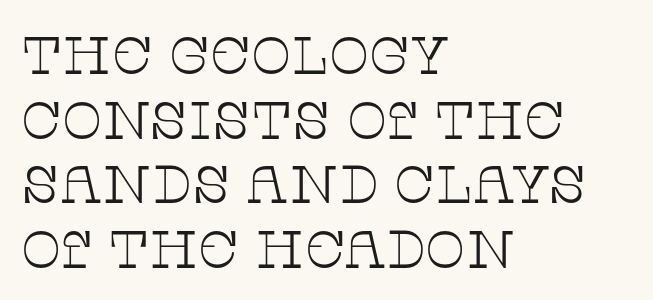
The image shows 53 px thin, wide serif type, upright; set left-aligned, line spacing 1.22x, normal letter spacing, not underlined; low stroke contrast and a large x-height.
